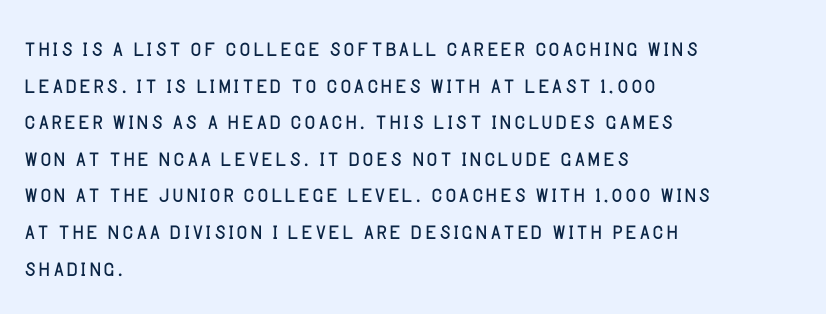
The image shows 30 px light sans-serif type, upright; set left-aligned, line spacing 1.22x, normal letter spacing, not underlined; low stroke contrast and a large x-height.
